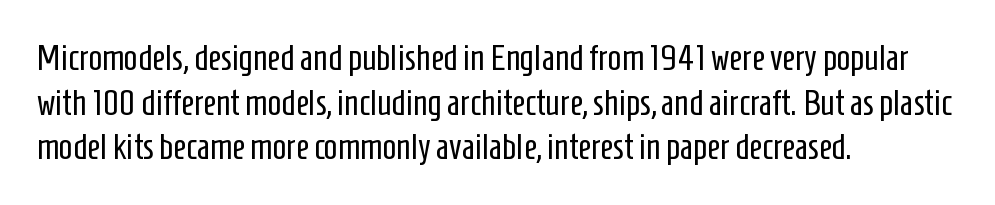
Q: Is the text bold? A: No.
Q: Is the text italic (slanted)? A: No, it is upright.
Q: Is the typeface a serif or a sans-serif typeface? A: Sans-serif.
Q: Is the text underlined? A: No.
Q: How is the paragraph aligned? A: Left-aligned.
Q: Is the spacing between letters normal or unusually wide? A: Normal.
Q: Width (condensed, normal, or wide)? A: Condensed.
Q: Stroke contrast? A: Low.
Q: x-height? A: Medium.
Q: Monospaced? A: No.
